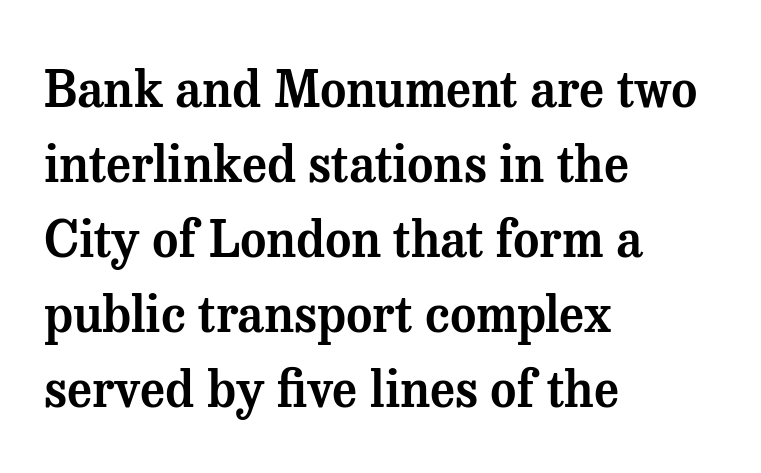
The image shows 50 px serif type, upright; set left-aligned, normal line spacing (1.5x), normal letter spacing, not underlined; medium stroke contrast and a medium x-height.
